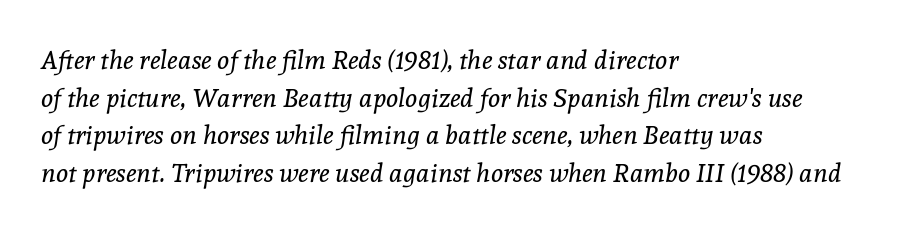
Q: Is the text bold? A: No.
Q: Is the text italic (slanted)? A: Yes, it leans right by about 8 degrees.
Q: Is the text underlined? A: No.
Q: How is the paragraph aligned? A: Left-aligned.
Q: Is the spacing between letters normal or unusually wide? A: Normal.
Q: Is the spacing between lines tight, normal or loose? A: Normal.
